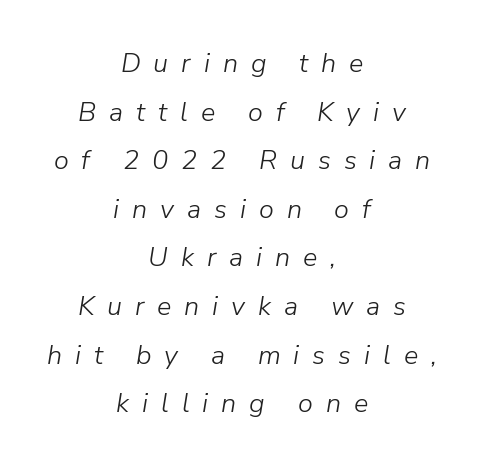
Q: Is the text bold? A: No.
Q: Is the text italic (slanted)? A: Yes, it leans right by about 9 degrees.
Q: Is the text underlined? A: No.
Q: How is the paragraph aligned? A: Centered.
Q: Is the spacing between letters normal or unusually wide? A: Unusually wide.
